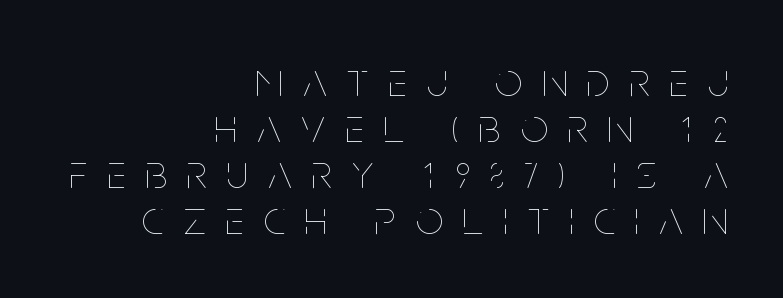
{"italic": "no", "bold": "no", "weight": "thin", "width": "condensed", "stroke_contrast": "low", "x_height": "large", "monospaced": "no", "underline": "no", "align": "right", "line_spacing": "tight", "line_spacing_ratio": 0.96, "letter_spacing": "wide", "letter_spacing_em": 0.42, "glyph_px": 48}
